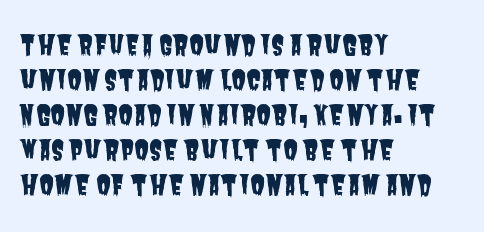
The image shows 27 px text type; set left-aligned, normal line spacing (1.3x), normal letter spacing, not underlined.
